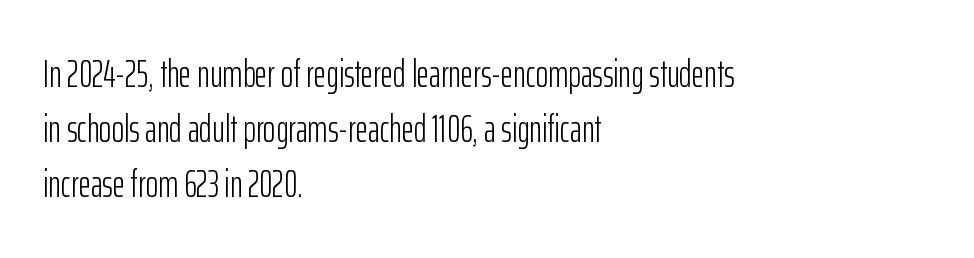
Q: Is the text bold? A: No.
Q: Is the text italic (slanted)? A: No, it is upright.
Q: Is the typeface a serif or a sans-serif typeface? A: Sans-serif.
Q: Is the text underlined? A: No.
Q: How is the paragraph aligned? A: Left-aligned.
Q: Is the spacing between letters normal or unusually wide? A: Normal.
Q: Is the spacing between lines tight, normal or loose? A: Normal.
Q: Width (condensed, normal, or wide)? A: Condensed.
Q: Stroke contrast? A: Low.
Q: x-height? A: Medium.
Q: Monospaced? A: No.
